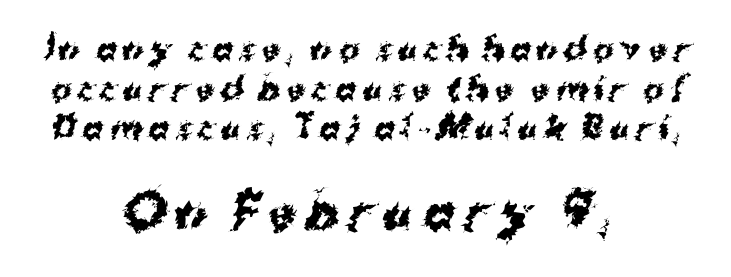
{"serif": "no", "bold": "yes", "weight": "bold", "width": "normal", "stroke_contrast": "medium", "x_height": "medium", "monospaced": "no", "underline": "no", "align": "center", "line_spacing": "normal", "line_spacing_ratio": 1.28, "larger_block": "second", "size_ratio": 1.52, "glyph_px": 47}
